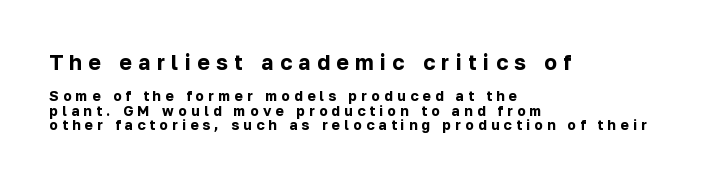
{"italic": "no", "bold": "yes", "underline": "no", "align": "left", "line_spacing": "tight", "line_spacing_ratio": 1.03, "letter_spacing": "wide", "letter_spacing_em": 0.31, "larger_block": "first", "size_ratio": 1.5, "glyph_px": 21}
